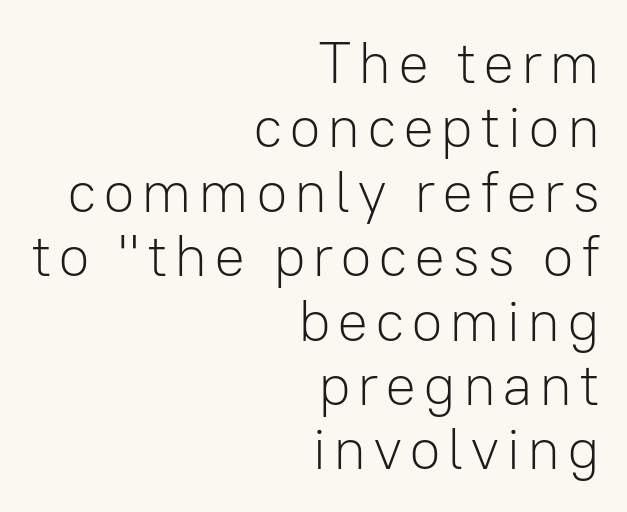
The type family on display is of the sans-serif kind. Caption: multi-line text, flush right, ragged left. The weight would be labelled regular, book, light, or lighter still. Is there any slant? The stems are plumb. Character widths vary here, with narrow letters taking less room than wide ones.
